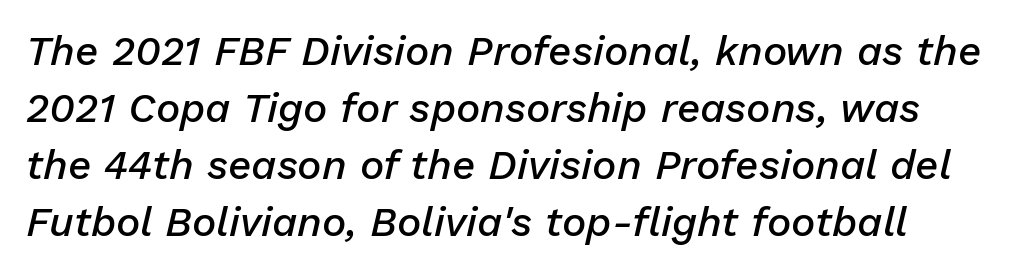
The image shows 41 px semibold type, italic (leaning right); set normal line spacing (1.39x), normal letter spacing, not underlined; low stroke contrast and a medium x-height.
